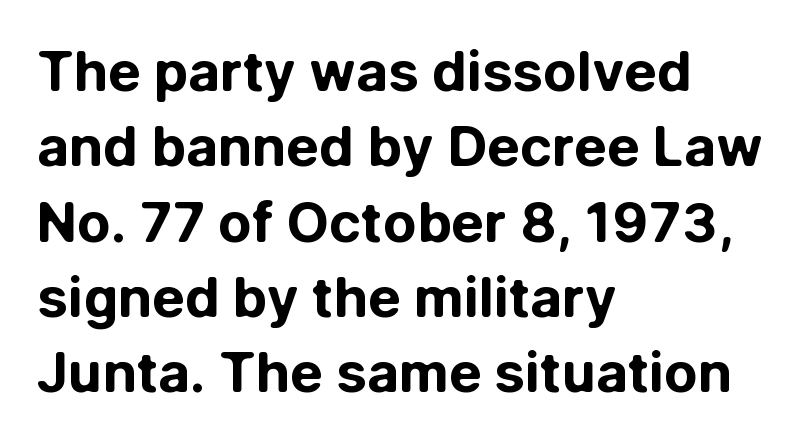
Q: Is the text bold? A: Yes.
Q: Is the text italic (slanted)? A: No, it is upright.
Q: Is the typeface a serif or a sans-serif typeface? A: Sans-serif.
Q: Is the text underlined? A: No.
Q: How is the paragraph aligned? A: Left-aligned.
Q: Is the spacing between letters normal or unusually wide? A: Normal.
Q: Is the spacing between lines tight, normal or loose? A: Normal.
Q: Width (condensed, normal, or wide)? A: Normal.
Q: Stroke contrast? A: Low.
Q: x-height? A: Medium.
Q: Monospaced? A: No.
